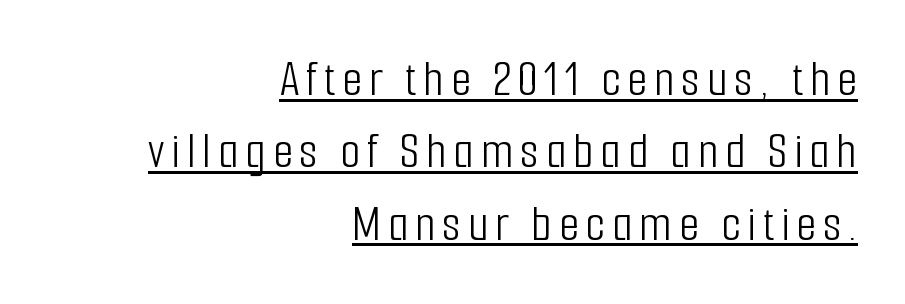
{"serif": "no", "italic": "no", "bold": "no", "weight": "light", "width": "condensed", "stroke_contrast": "low", "x_height": "medium", "monospaced": "no", "underline": "yes", "align": "right", "line_spacing": "normal", "line_spacing_ratio": 1.39, "glyph_px": 52}
